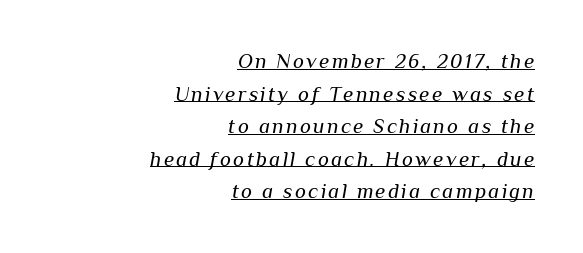
Q: Is the text bold? A: No.
Q: Is the text italic (slanted)? A: Yes, it leans right by about 10 degrees.
Q: Is the text underlined? A: Yes.
Q: How is the paragraph aligned? A: Right-aligned.
Q: Is the spacing between lines tight, normal or loose? A: Normal.
